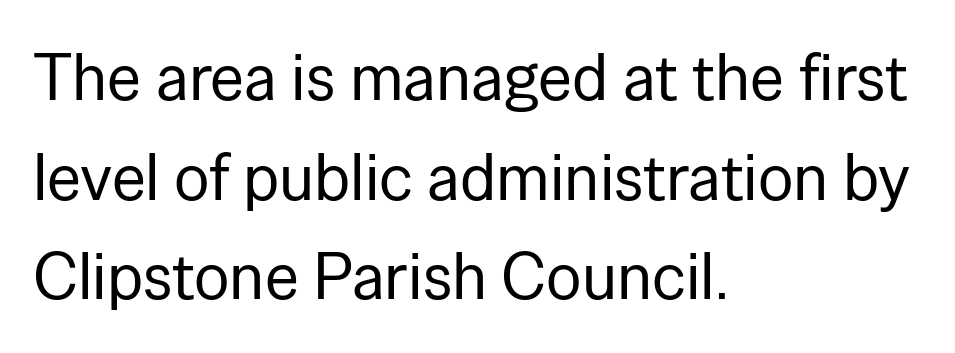
{"serif": "no", "italic": "no", "bold": "no", "weight": "regular", "width": "normal", "stroke_contrast": "low", "x_height": "medium", "monospaced": "no", "underline": "no", "align": "left", "line_spacing": "normal", "line_spacing_ratio": 1.51, "letter_spacing": "normal", "letter_spacing_em": 0.0, "glyph_px": 66}
